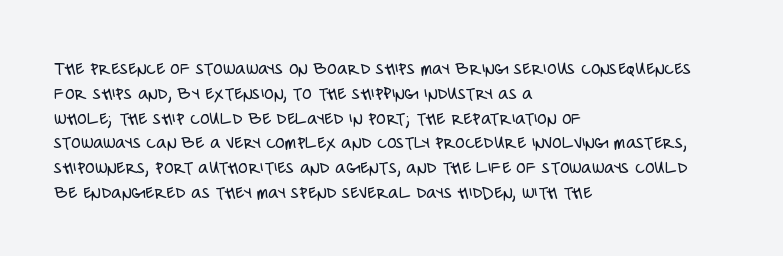
Each stroke keeps to a modest, everyday thickness or less. The type is set solid horizontally, with unmodified tracking. Italic: no, the glyphs are upright roman. In CSS terms this would be text-align: left.
